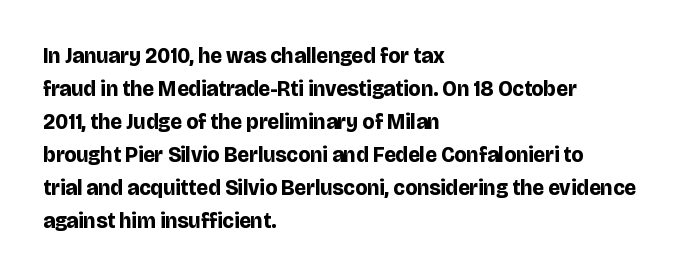
{"italic": "no", "bold": "yes", "underline": "no", "align": "left", "line_spacing": "normal", "line_spacing_ratio": 1.57, "letter_spacing": "normal", "letter_spacing_em": 0.0, "glyph_px": 21}
